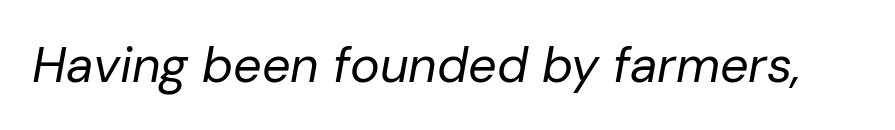
The image shows 50 px regular-weight type, italic (leaning right); set normal letter spacing, not underlined; low stroke contrast and a medium x-height.
